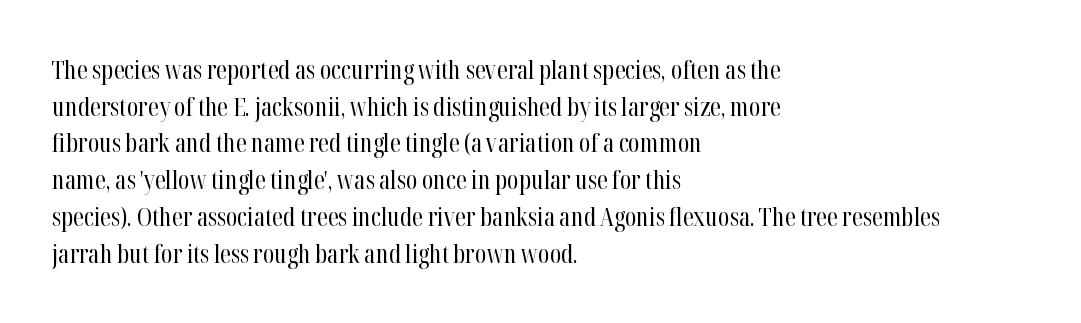
The image shows 25 px text type, upright; set left-aligned, normal line spacing (1.47x), normal letter spacing, not underlined.
